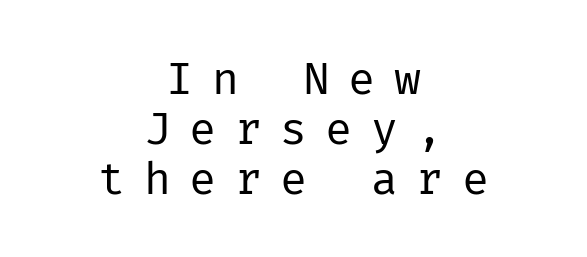
Q: Is the text bold? A: No.
Q: Is the text italic (slanted)? A: No, it is upright.
Q: Is the typeface a serif or a sans-serif typeface? A: Sans-serif.
Q: Is the text underlined? A: No.
Q: How is the paragraph aligned? A: Centered.
Q: Is the spacing between letters normal or unusually wide? A: Unusually wide.
Q: Is the spacing between lines tight, normal or loose? A: Tight.
Q: Width (condensed, normal, or wide)? A: Normal.
Q: Stroke contrast? A: Low.
Q: x-height? A: Medium.
